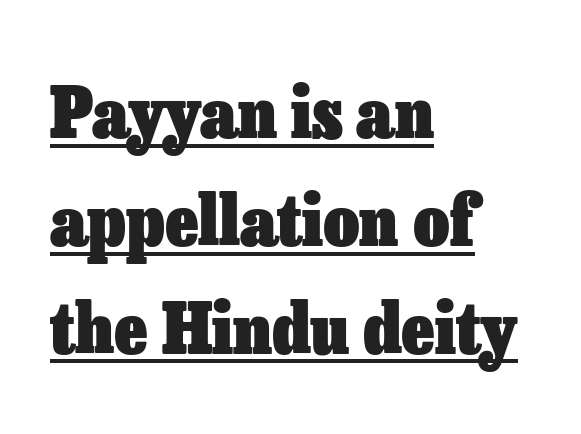
The image shows 70 px heavy type, upright; set left-aligned, normal line spacing (1.54x), normal letter spacing, underlined; low stroke contrast and a medium x-height.
